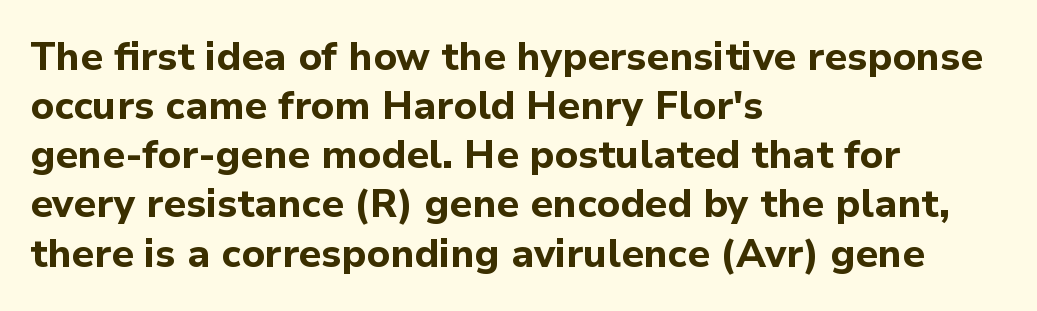
Q: Is the text bold? A: Yes.
Q: Is the text italic (slanted)? A: No, it is upright.
Q: Is the typeface a serif or a sans-serif typeface? A: Sans-serif.
Q: Is the text underlined? A: No.
Q: How is the paragraph aligned? A: Left-aligned.
Q: Is the spacing between letters normal or unusually wide? A: Normal.
Q: Is the spacing between lines tight, normal or loose? A: Normal.
Q: Width (condensed, normal, or wide)? A: Normal.
Q: Stroke contrast? A: Low.
Q: x-height? A: Medium.
Q: Monospaced? A: No.
